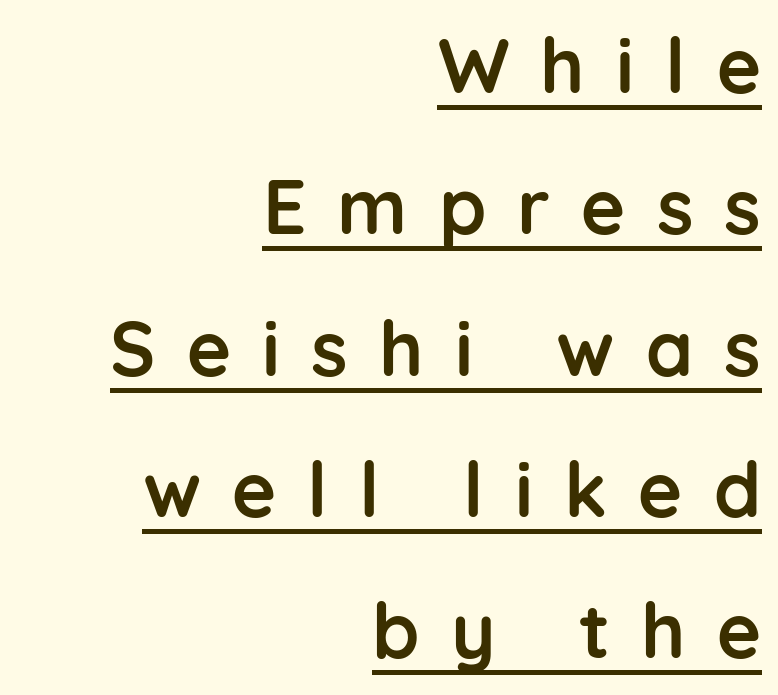
Q: Is the text bold? A: Yes.
Q: Is the text italic (slanted)? A: No, it is upright.
Q: Is the typeface a serif or a sans-serif typeface? A: Sans-serif.
Q: Is the text underlined? A: Yes.
Q: How is the paragraph aligned? A: Right-aligned.
Q: Is the spacing between letters normal or unusually wide? A: Unusually wide.
Q: Width (condensed, normal, or wide)? A: Normal.
Q: Stroke contrast? A: Low.
Q: x-height? A: Medium.
Q: Monospaced? A: No.
